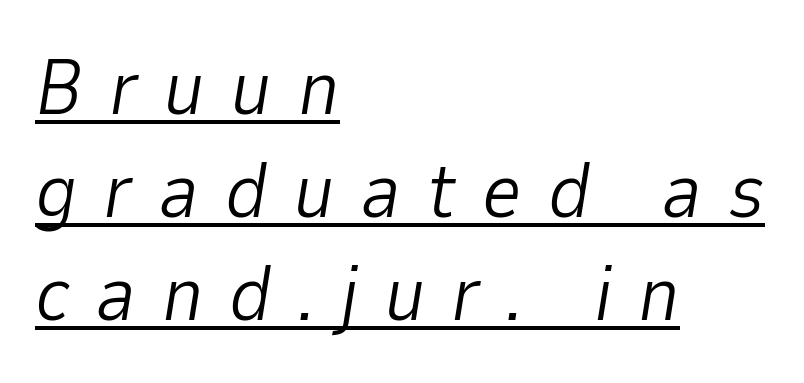
{"italic": "yes", "lean": "right", "slant_degrees": 9, "bold": "no", "weight": "light", "width": "normal", "stroke_contrast": "low", "x_height": "medium", "monospaced": "no", "underline": "yes", "align": "left", "line_spacing": "normal", "line_spacing_ratio": 1.32, "letter_spacing": "wide", "letter_spacing_em": 0.33, "glyph_px": 78}
